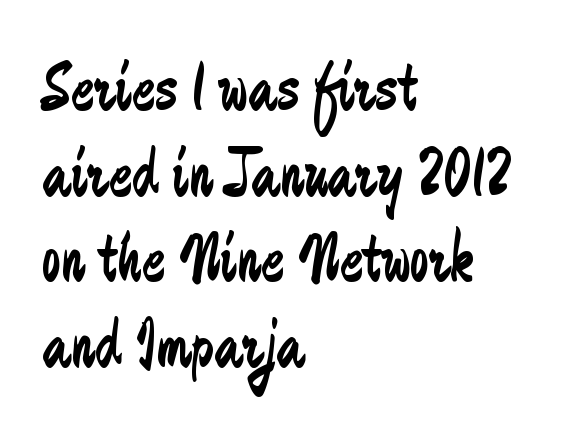
{"serif": "no", "bold": "no", "weight": "regular", "width": "condensed", "stroke_contrast": "low", "x_height": "small", "monospaced": "no", "underline": "no", "align": "left", "line_spacing_ratio": 1.24, "letter_spacing": "normal", "letter_spacing_em": 0.0, "glyph_px": 69}
